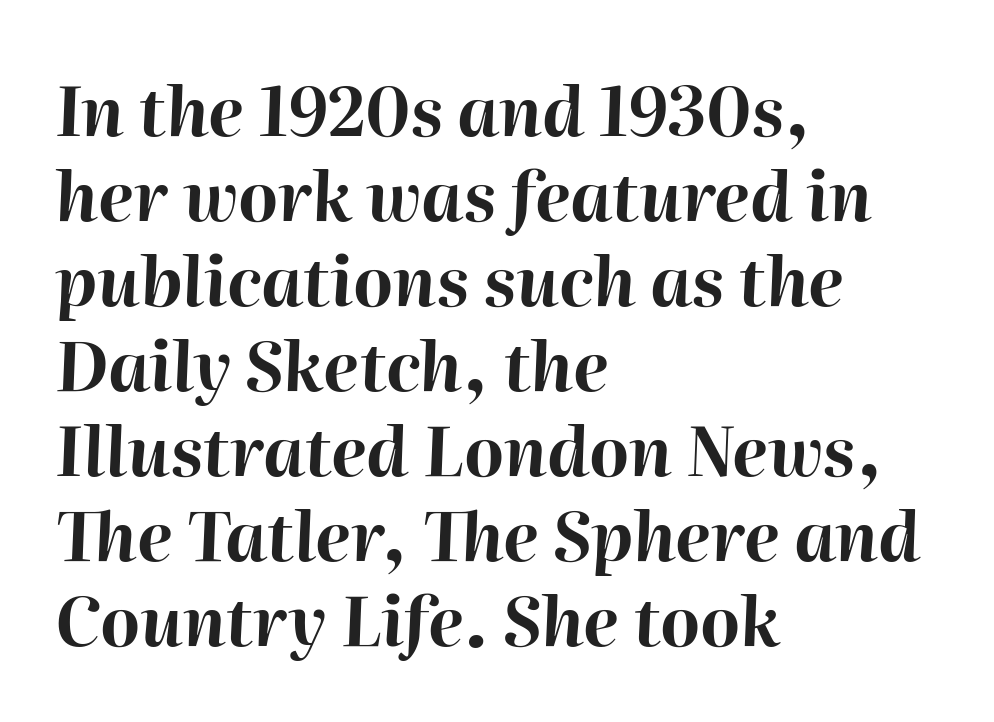
Q: Is the text bold? A: Yes.
Q: Is the text italic (slanted)? A: Yes, it leans right by about 2 degrees.
Q: Is the text underlined? A: No.
Q: How is the paragraph aligned? A: Left-aligned.
Q: Is the spacing between letters normal or unusually wide? A: Normal.
Q: Is the spacing between lines tight, normal or loose? A: Normal.
Q: Width (condensed, normal, or wide)? A: Normal.
Q: Stroke contrast? A: High.
Q: x-height? A: Medium.
Q: Monospaced? A: No.
